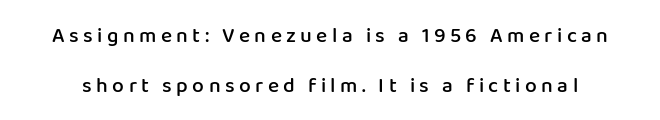
Q: Is the text bold? A: Semi-bold.
Q: Is the text italic (slanted)? A: No, it is upright.
Q: Is the text underlined? A: No.
Q: Is the spacing between letters normal or unusually wide? A: Unusually wide.
Q: Is the spacing between lines tight, normal or loose? A: Loose.
